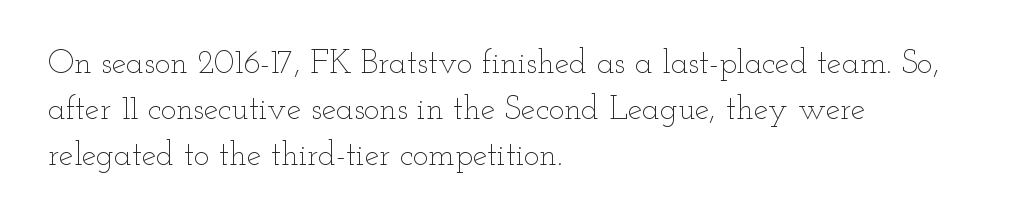
What stands out about the letter spacing? Nothing — it is the standard amount. A roman cut, with each character standing at attention. This sample keeps an unexceptional amount of space between lines. The typeface has the unassuming heft of standard copy or less. Is this a fixed-width face? No — the glyphs have proportional, varying widths. Underlining? Definitely not there.
